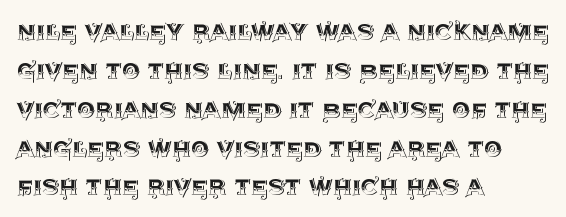
The letters stand straight up with perfectly vertical stems. Looks like regular typesetting: each glyph gets only the width it needs. The line-height multiplier appears to be the usual default. The line texture is even and compact thanks to regular tracking. The text block is weighted toward the left margin, trailing off unevenly rightward. The baseline area is clear.
